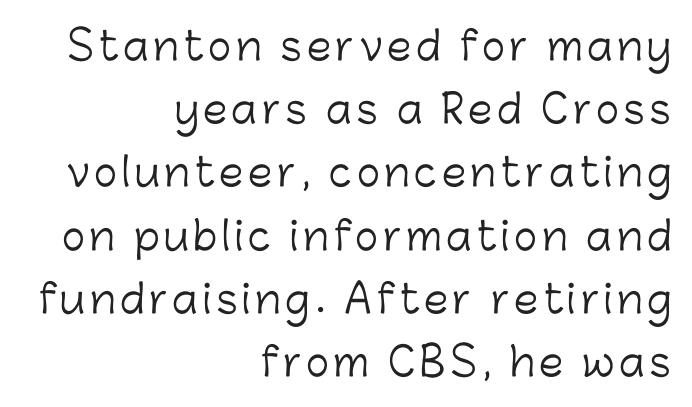
The line-height multiplier appears to be the usual default. Ordinary non-slanted type is in use. The rendering uses natural spacing where letterforms have individual widths. The characters are drawn with everyday or finer stroke widths. Look at the bottom of the vertical strokes: they stop flat, with no serifs. The text block is weighted toward the right margin, trailing off unevenly leftward.
